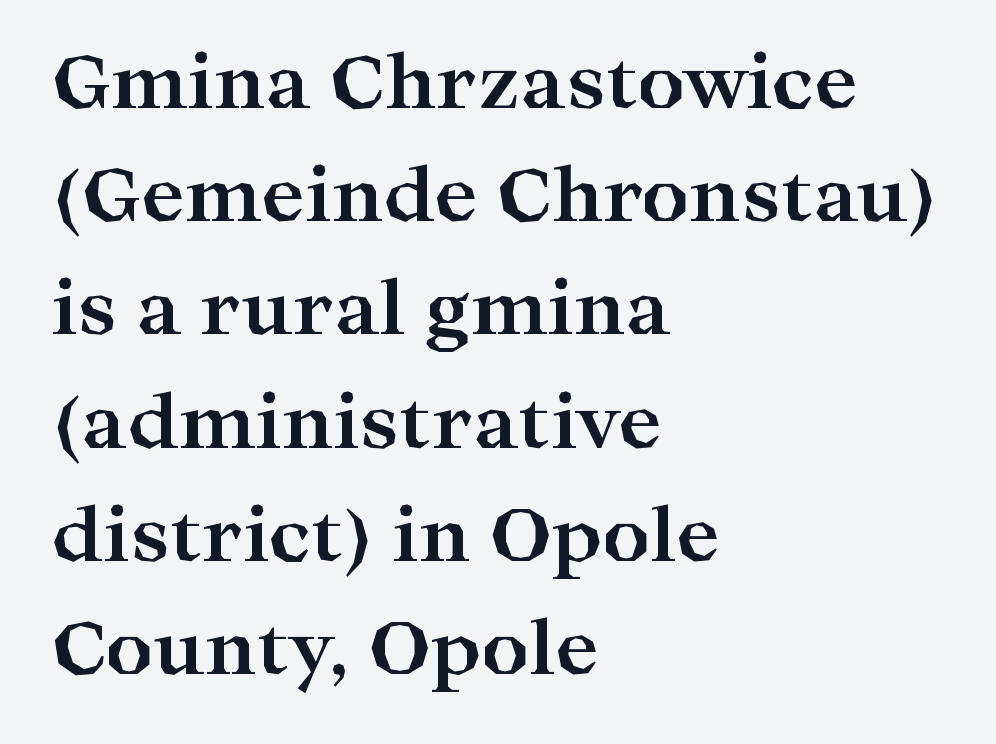
Think of a printed novel: that variable character pitch is what you see here. These lines are set flush left with a ragged right edge. Nobody touched the tracking dial on this one. This rendering features lettering with no underline. Regarding leading, the lines here are spaced in the standard way. Notice how the stems are strictly vertical — no italics here.
